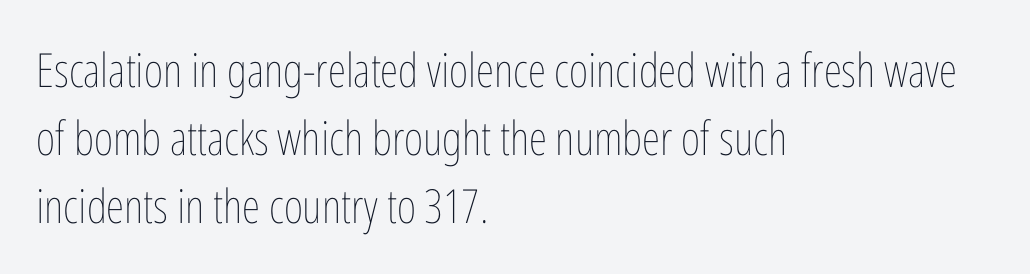
{"italic": "no", "bold": "no", "weight": "thin", "width": "condensed", "stroke_contrast": "low", "x_height": "medium", "monospaced": "no", "underline": "no", "align": "left", "line_spacing": "normal", "line_spacing_ratio": 1.45, "letter_spacing": "normal", "letter_spacing_em": 0.0, "glyph_px": 47}
